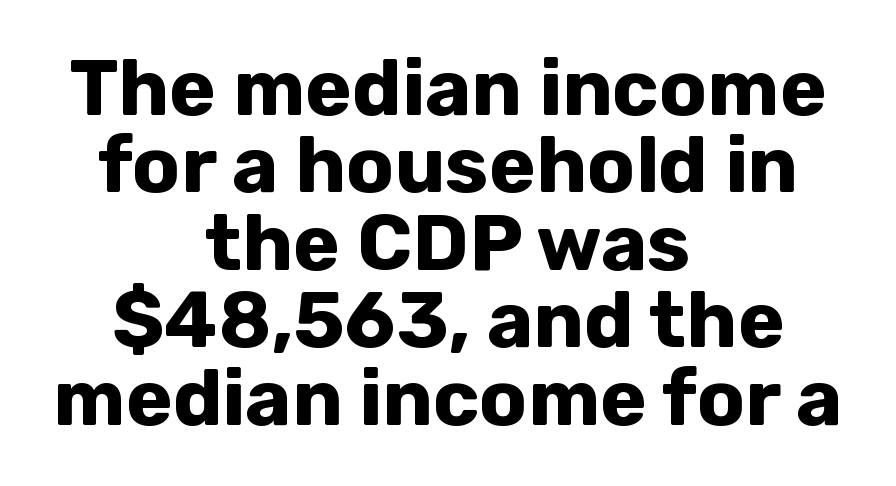
The image shows 79 px bold sans-serif type, upright; set centered, tight line spacing (0.98x), normal letter spacing, not underlined; low stroke contrast and a medium x-height.
